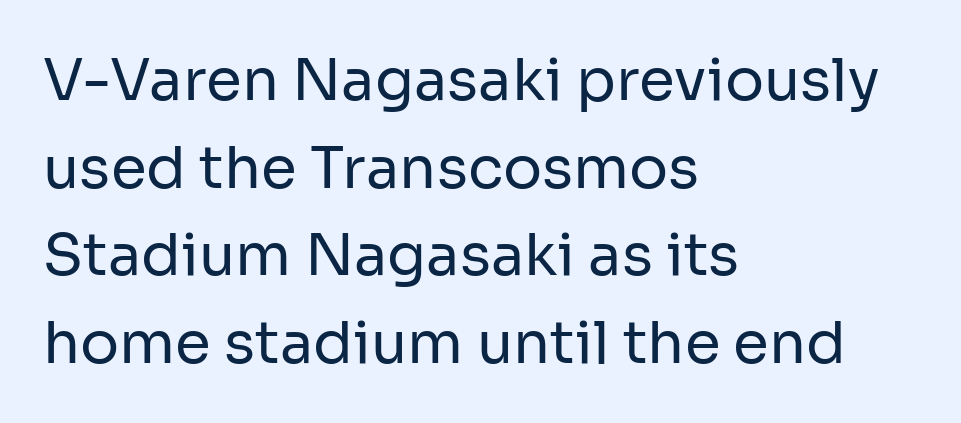
Looks like regular typesetting: each glyph gets only the width it needs. The rendering uses a moderate line-height, typical for paragraphs. This rendering leaves character spacing at its baseline value. The axis of the letterforms is exactly vertical.
